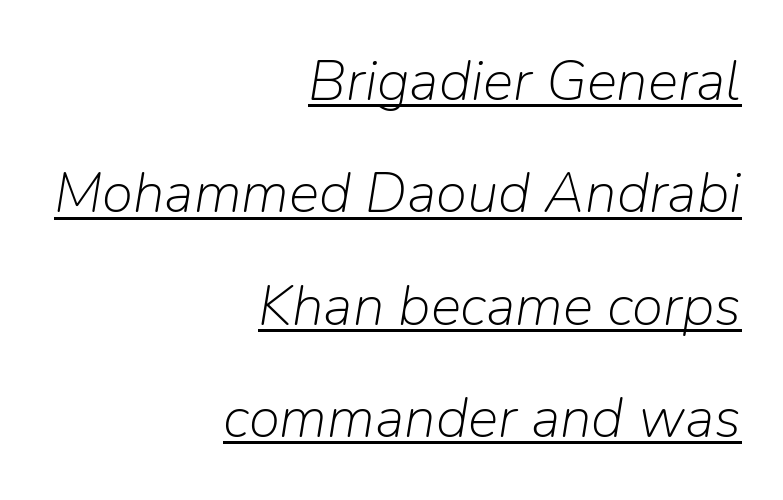
The letters look calm and open, with moderate or lighter stems. Tracking value appears to be zero — textbook default spacing. Character widths vary here, with narrow letters taking less room than wide ones. Leftover space on each line is placed entirely before the opening word.
